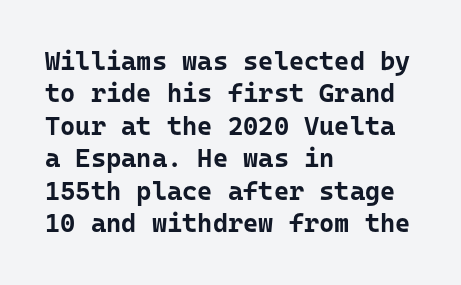
The image shows 26 px bold type, upright; set left-aligned, normal line spacing (1.25x), normal letter spacing, not underlined.
